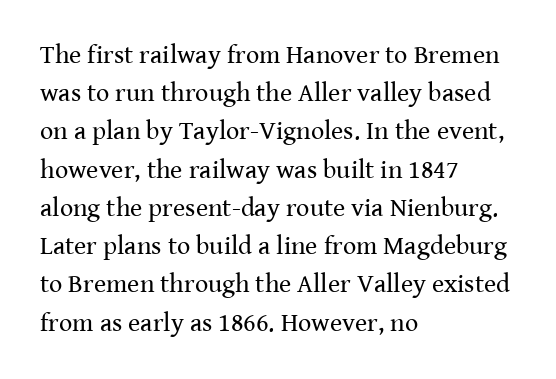
The vertical gap from one line to the next is medium. Quick note: underline off. The characters are drawn with everyday or finer stroke widths. A typesetter would mark this as roman, not italic. Caption: multi-line text, flush left, ragged right.
